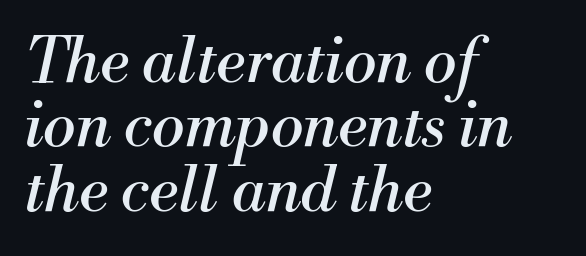
The image shows 62 px regular-weight serif type, italic (leaning right); set left-aligned, tight line spacing (1.04x), normal letter spacing, not underlined; medium stroke contrast and a small x-height.
